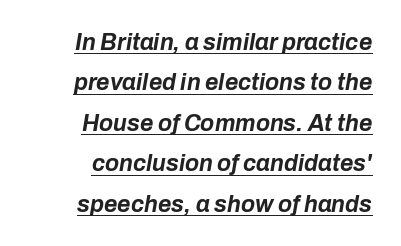
The image shows 23 px bold type, italic (leaning right); set right-aligned, line spacing 1.76x, normal letter spacing, underlined.
